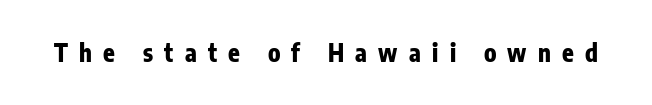
Q: Is the text bold? A: Yes.
Q: Is the text italic (slanted)? A: No, it is upright.
Q: Is the text underlined? A: No.
Q: Is the spacing between letters normal or unusually wide? A: Unusually wide.
